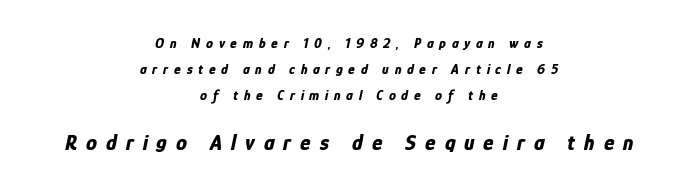
The rendering applies a slant to the glyphs. Clear beneath every line of the passage. As a designer I'd log this as weight 700, bold. Observe the wide spacing: letters keep a clear distance from each other. Caption: multi-line text, centered on the measure. Bigger letters appear in the bottom chunk; the top chunk is reduced.
